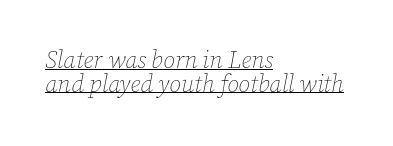
Q: Is the text bold? A: No.
Q: Is the text italic (slanted)? A: Yes, it leans right by about 12 degrees.
Q: Is the text underlined? A: Yes.
Q: How is the paragraph aligned? A: Left-aligned.
Q: Is the spacing between letters normal or unusually wide? A: Normal.
Q: Is the spacing between lines tight, normal or loose? A: Tight.
